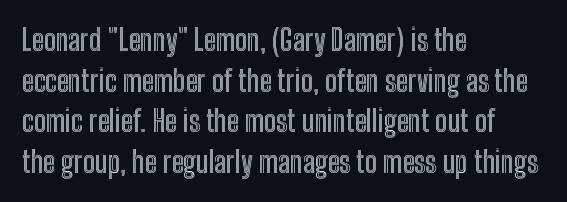
The image shows 29 px condensed type, upright; set left-aligned, normal line spacing (1.4x), normal letter spacing, not underlined; a medium x-height.
